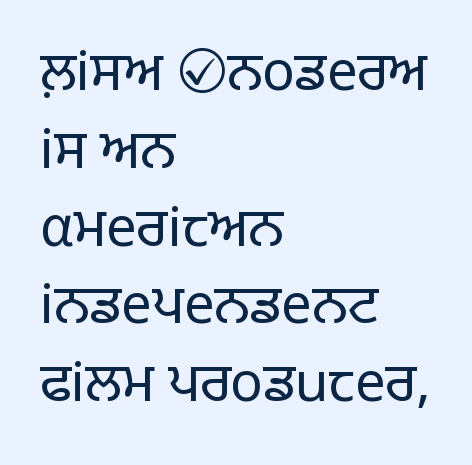
{"serif": "no", "italic": "no", "bold": "no", "weight": "light", "width": "normal", "stroke_contrast": "low", "x_height": "large", "monospaced": "no", "underline": "no", "align": "left", "line_spacing": "normal", "line_spacing_ratio": 1.44, "letter_spacing": "normal", "letter_spacing_em": 0.0, "glyph_px": 54}
